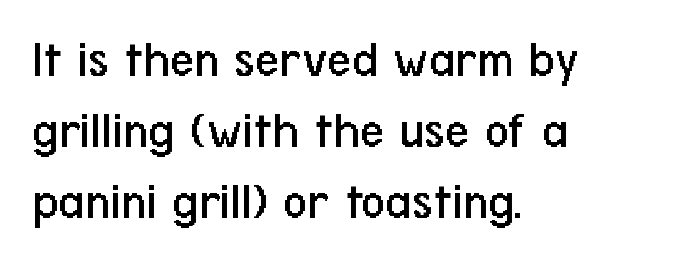
{"serif": "no", "italic": "no", "bold": "no", "weight": "regular", "width": "condensed", "stroke_contrast": "low", "x_height": "medium", "monospaced": "no", "underline": "no", "align": "left", "line_spacing": "normal", "line_spacing_ratio": 1.34, "letter_spacing": "normal", "letter_spacing_em": 0.0, "glyph_px": 53}
